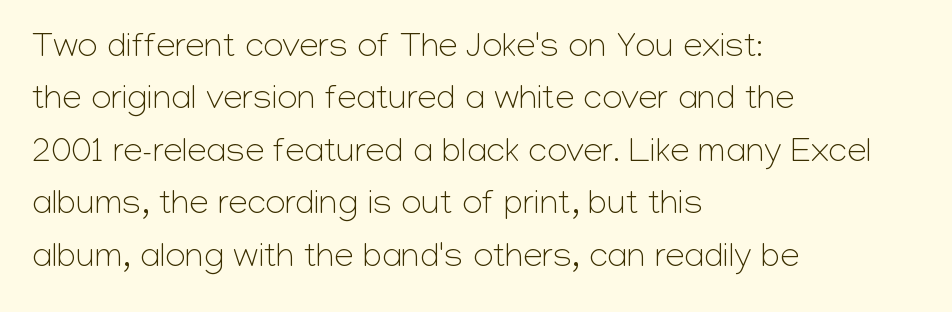
Q: Is the text bold? A: No.
Q: Is the text italic (slanted)? A: No, it is upright.
Q: Is the typeface a serif or a sans-serif typeface? A: Sans-serif.
Q: Is the text underlined? A: No.
Q: How is the paragraph aligned? A: Left-aligned.
Q: Is the spacing between letters normal or unusually wide? A: Normal.
Q: Is the spacing between lines tight, normal or loose? A: Normal.
Q: Width (condensed, normal, or wide)? A: Normal.
Q: Stroke contrast? A: Low.
Q: x-height? A: Medium.
Q: Monospaced? A: No.
